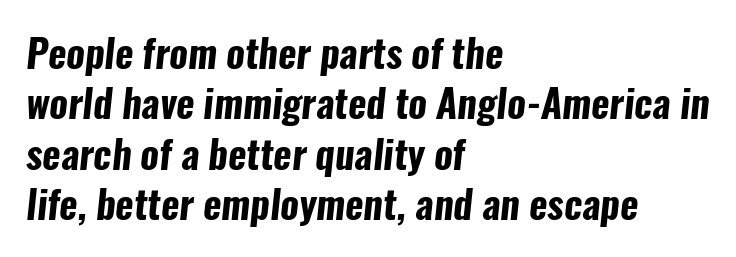
Q: Is the text bold? A: Yes.
Q: Is the typeface a serif or a sans-serif typeface? A: Sans-serif.
Q: Is the text underlined? A: No.
Q: How is the paragraph aligned? A: Left-aligned.
Q: Is the spacing between letters normal or unusually wide? A: Normal.
Q: Is the spacing between lines tight, normal or loose? A: Normal.
Q: Width (condensed, normal, or wide)? A: Condensed.
Q: Stroke contrast? A: Low.
Q: x-height? A: Medium.
Q: Monospaced? A: No.
